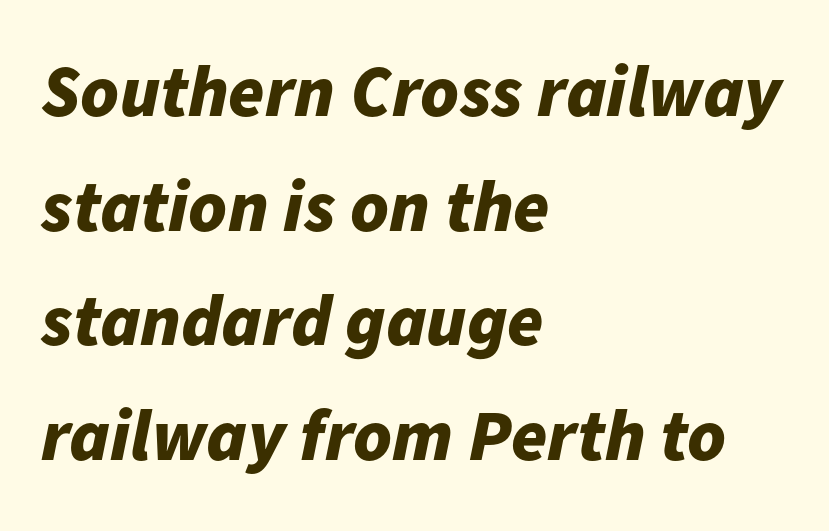
Q: Is the text bold? A: Yes.
Q: Is the text italic (slanted)? A: Yes, it leans right by about 11 degrees.
Q: Is the text underlined? A: No.
Q: How is the paragraph aligned? A: Left-aligned.
Q: Is the spacing between letters normal or unusually wide? A: Normal.
Q: Is the spacing between lines tight, normal or loose? A: Normal.
Q: Width (condensed, normal, or wide)? A: Normal.
Q: Stroke contrast? A: Low.
Q: x-height? A: Medium.
Q: Monospaced? A: No.
